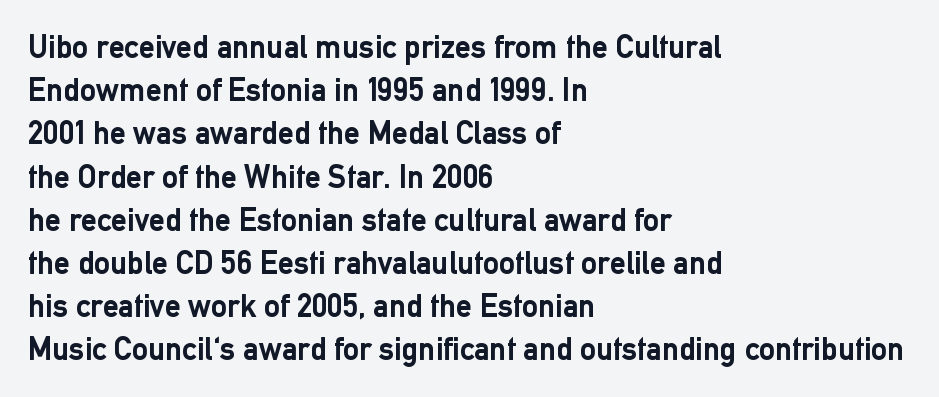
Q: Is the text bold? A: Yes.
Q: Is the text italic (slanted)? A: No, it is upright.
Q: Is the typeface a serif or a sans-serif typeface? A: Sans-serif.
Q: Is the text underlined? A: No.
Q: How is the paragraph aligned? A: Left-aligned.
Q: Is the spacing between letters normal or unusually wide? A: Normal.
Q: Is the spacing between lines tight, normal or loose? A: Normal.
Q: Width (condensed, normal, or wide)? A: Normal.
Q: Stroke contrast? A: Low.
Q: x-height? A: Medium.
Q: Monospaced? A: No.
